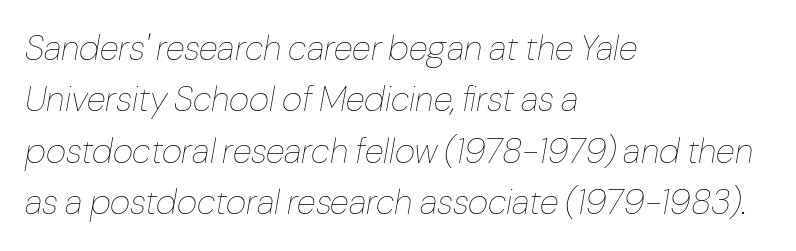
Q: Is the text bold? A: No.
Q: Is the text italic (slanted)? A: Yes, it leans right by about 10 degrees.
Q: Is the text underlined? A: No.
Q: How is the paragraph aligned? A: Left-aligned.
Q: Is the spacing between letters normal or unusually wide? A: Normal.
Q: Is the spacing between lines tight, normal or loose? A: Normal.
Q: Width (condensed, normal, or wide)? A: Normal.
Q: Stroke contrast? A: Low.
Q: x-height? A: Medium.
Q: Monospaced? A: No.
